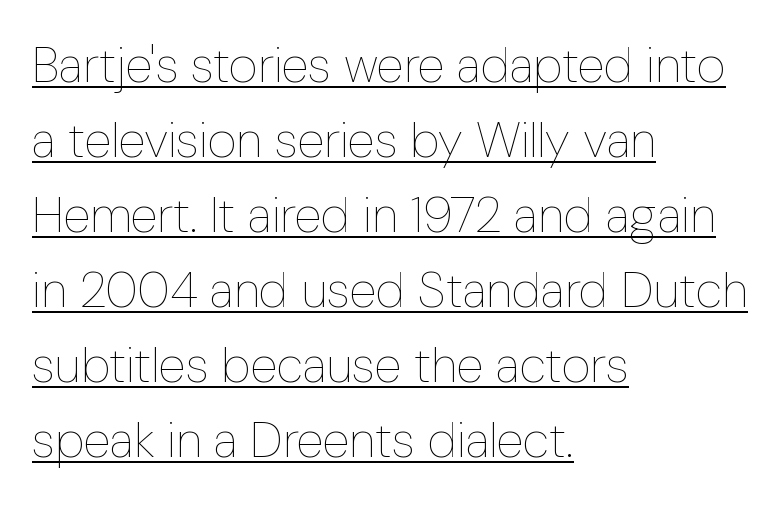
Posture: straight, roman, zero tilt. Tracking value appears to be zero — textbook default spacing. Interline gaps are of average width in this sample. The face used here appears with an underline applied. The face used here is proportionally spaced, like ordinary book or web type.
